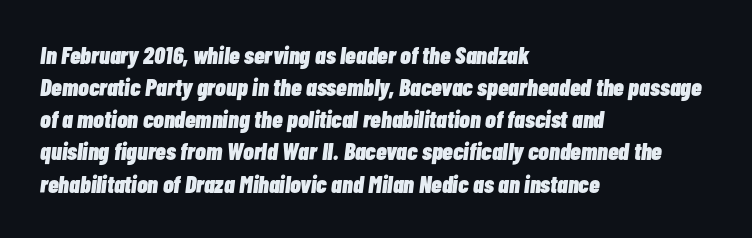
The image shows 24 px bold type, italic (leaning right); set left-aligned, normal line spacing (1.34x), normal letter spacing, not underlined.
